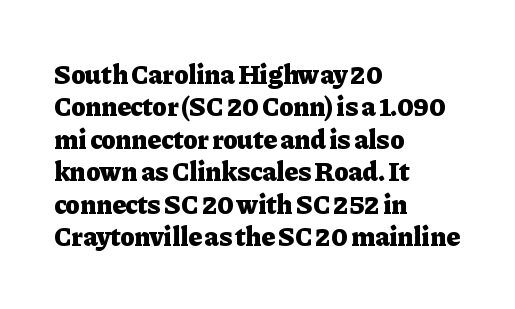
{"italic": "no", "bold": "yes", "underline": "no", "align": "left", "line_spacing_ratio": 1.2, "letter_spacing": "normal", "letter_spacing_em": 0.0, "glyph_px": 27}
